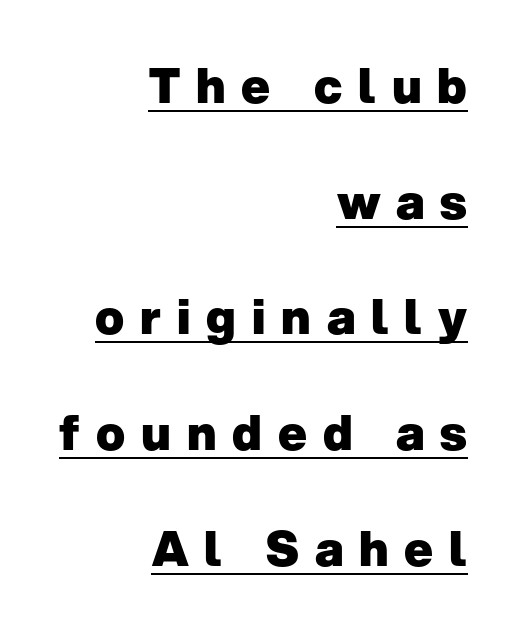
Q: Is the text bold? A: Yes.
Q: Is the text italic (slanted)? A: No, it is upright.
Q: Is the typeface a serif or a sans-serif typeface? A: Sans-serif.
Q: Is the text underlined? A: Yes.
Q: How is the paragraph aligned? A: Right-aligned.
Q: Is the spacing between letters normal or unusually wide? A: Unusually wide.
Q: Is the spacing between lines tight, normal or loose? A: Loose.
Q: Width (condensed, normal, or wide)? A: Normal.
Q: Stroke contrast? A: Low.
Q: x-height? A: Medium.
Q: Monospaced? A: No.
